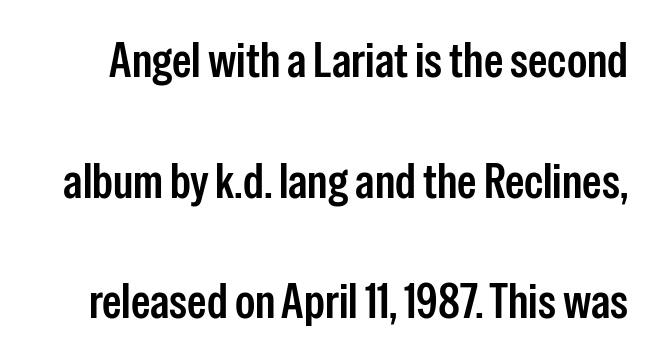
The image shows 49 px condensed sans-serif type, upright; set loose line spacing (2.46x), normal letter spacing, not underlined; low stroke contrast and a medium x-height.
